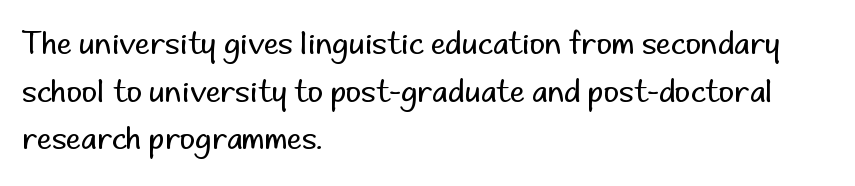
{"serif": "no", "italic": "no", "bold": "no", "weight": "regular", "width": "normal", "stroke_contrast": "low", "x_height": "small", "monospaced": "no", "underline": "no", "align": "left", "line_spacing": "normal", "line_spacing_ratio": 1.59, "letter_spacing": "normal", "letter_spacing_em": 0.0, "glyph_px": 30}
